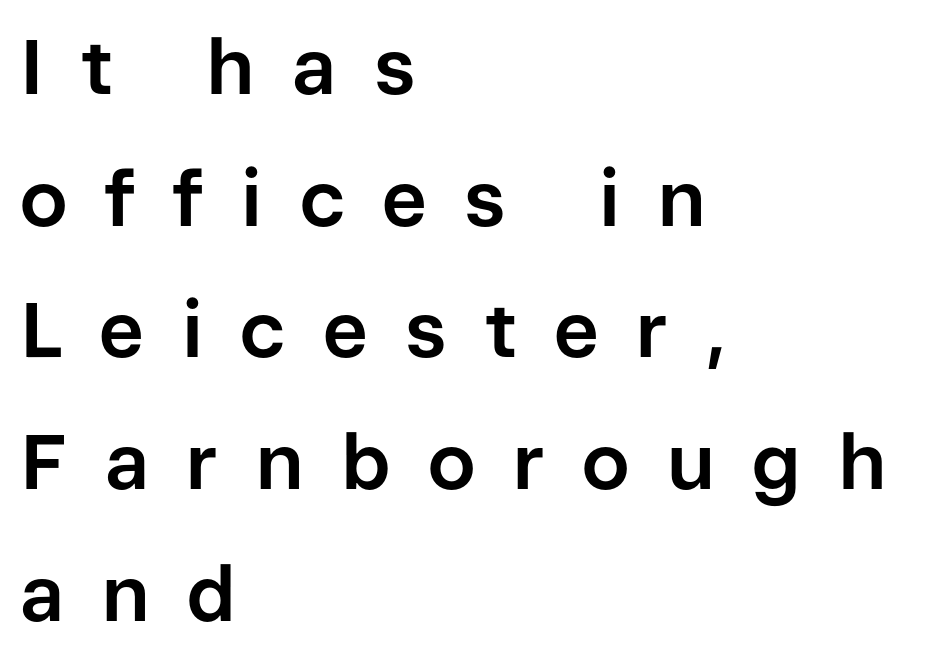
Q: Is the text bold? A: Yes.
Q: Is the text italic (slanted)? A: No, it is upright.
Q: Is the typeface a serif or a sans-serif typeface? A: Sans-serif.
Q: Is the text underlined? A: No.
Q: How is the paragraph aligned? A: Left-aligned.
Q: Is the spacing between letters normal or unusually wide? A: Unusually wide.
Q: Width (condensed, normal, or wide)? A: Normal.
Q: Stroke contrast? A: Low.
Q: x-height? A: Medium.
Q: Monospaced? A: No.
